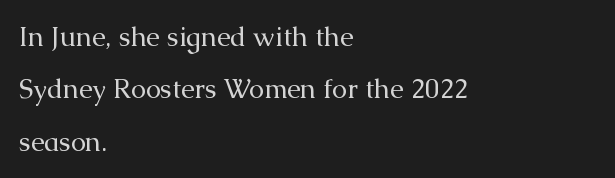
{"italic": "no", "bold": "no", "underline": "no", "align": "left", "line_spacing": "loose", "line_spacing_ratio": 1.94, "letter_spacing": "normal", "letter_spacing_em": 0.0, "glyph_px": 27}
